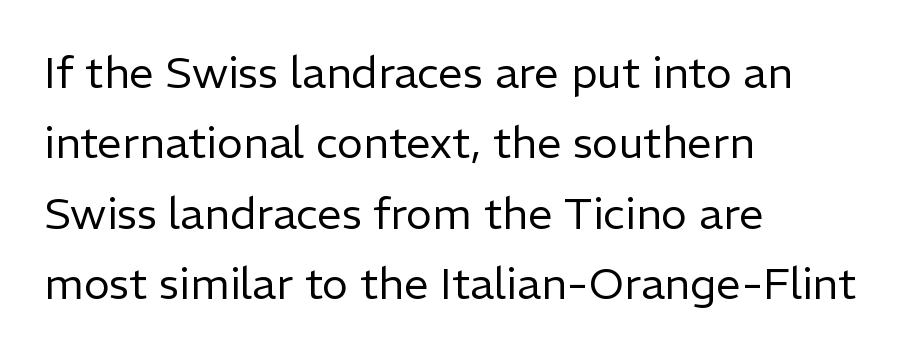
The image shows 44 px regular-weight sans-serif type, upright; set left-aligned, normal line spacing (1.6x), normal letter spacing, not underlined; low stroke contrast and a medium x-height.
